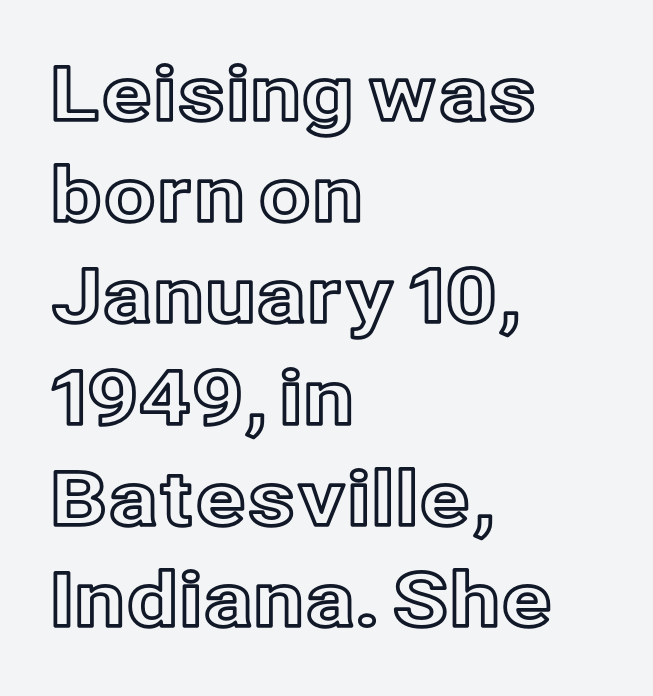
The image shows 75 px text type, upright; set left-aligned, normal line spacing (1.35x), normal letter spacing, not underlined; a medium x-height.
